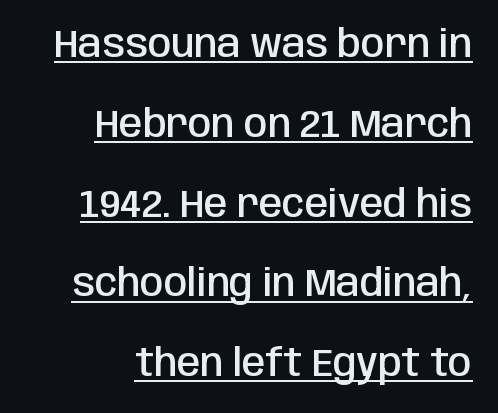
This sample carries an underscore along the baseline area. Casual observation: everything's shoved over to the right. The passage shown has conventional tracking throughout. Italic: no, the glyphs are upright roman. Do the characters align in a grid? No, the font is proportional.
